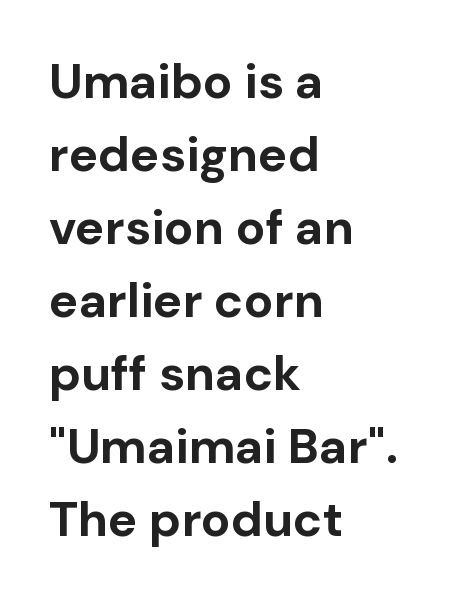
In terms of leading, this rendering sits right in the middle. The letters carry no serifs — their stems end cleanly without finishing strokes. Rendered with straight, roman letterforms. The setting favours the left margin, as ordinary paragraphs usually do.
